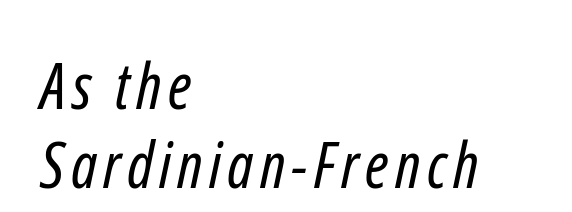
The image shows 63 px regular-weight, condensed sans-serif type; set left-aligned, normal line spacing (1.26x), not underlined; low stroke contrast and a medium x-height.
